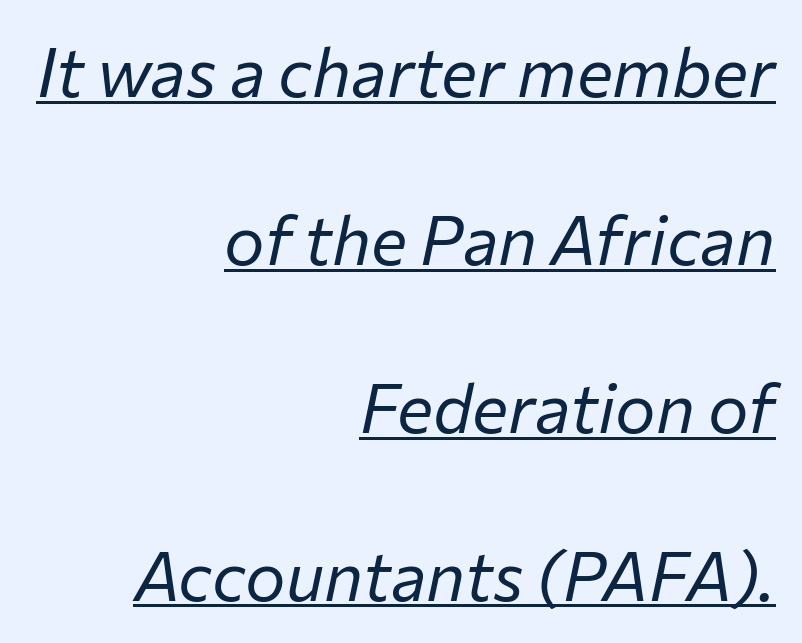
Here the glyphs are tracked normally, forming tight word shapes. You could not count columns in this text — the font is proportionally spaced. Glance below the letters and you will spot a drawn line. Line spacing here is loose. The lettering tilts uniformly, giving the passage an italic look.
